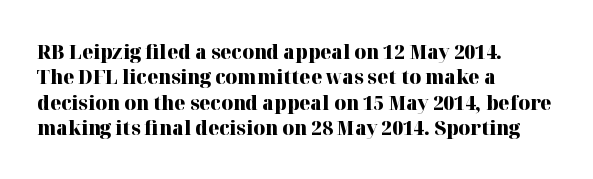
The image shows 20 px bold type, upright; set left-aligned, normal line spacing (1.27x), normal letter spacing, not underlined.
